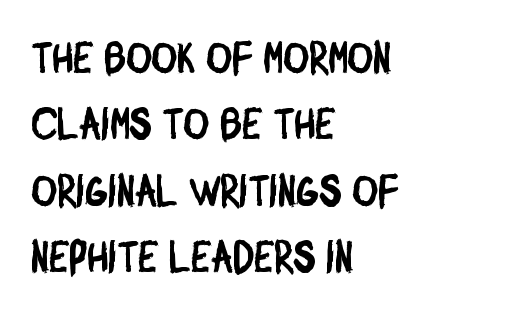
{"serif": "no", "width": "condensed", "stroke_contrast": "low", "x_height": "large", "monospaced": "no", "underline": "no", "align": "left", "line_spacing": "normal", "line_spacing_ratio": 1.51, "letter_spacing": "normal", "letter_spacing_em": 0.0, "glyph_px": 44}
